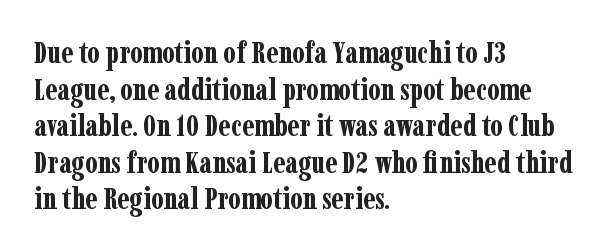
Lines of text with bare space underneath. These lines are composed in type with serifs. Layout note: lines flush left. Heavy, bold letterforms.
